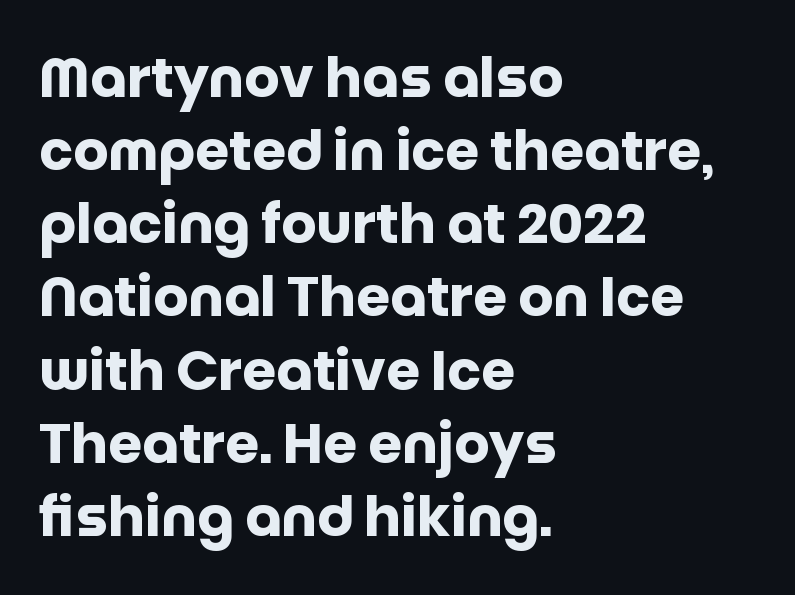
A typesetter would call this proportional, since set widths differ per character. Interline gaps are of average width in this sample. This rendering leaves character spacing at its baseline value. The words here are not underlined. A dark, heavy texture on the line: the type is bold.
